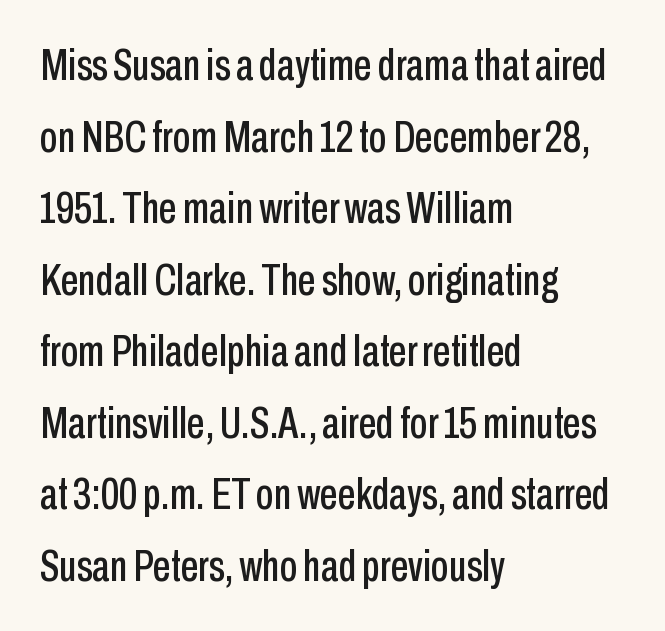
{"serif": "no", "italic": "no", "width": "condensed", "stroke_contrast": "low", "x_height": "medium", "monospaced": "no", "underline": "no", "align": "left", "line_spacing": "normal", "line_spacing_ratio": 1.59, "letter_spacing": "normal", "letter_spacing_em": 0.0, "glyph_px": 45}
